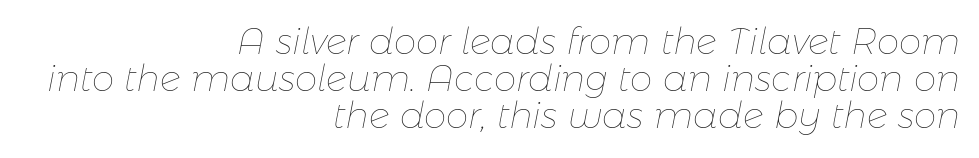
{"italic": "yes", "lean": "right", "slant_degrees": 11, "bold": "no", "weight": "thin", "width": "normal", "stroke_contrast": "low", "x_height": "medium", "monospaced": "no", "underline": "no", "align": "right", "line_spacing": "tight", "line_spacing_ratio": 1.03, "letter_spacing": "normal", "letter_spacing_em": 0.0, "glyph_px": 36}
